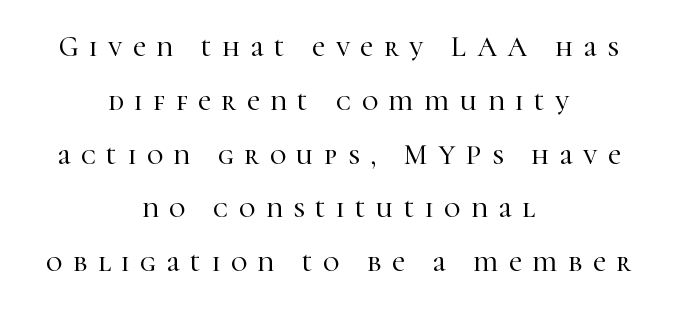
The image shows 28 px serif type, upright; set centered, loose line spacing (1.92x), unusually wide letter spacing (+0.38 em), not underlined; high stroke contrast and a medium x-height.
